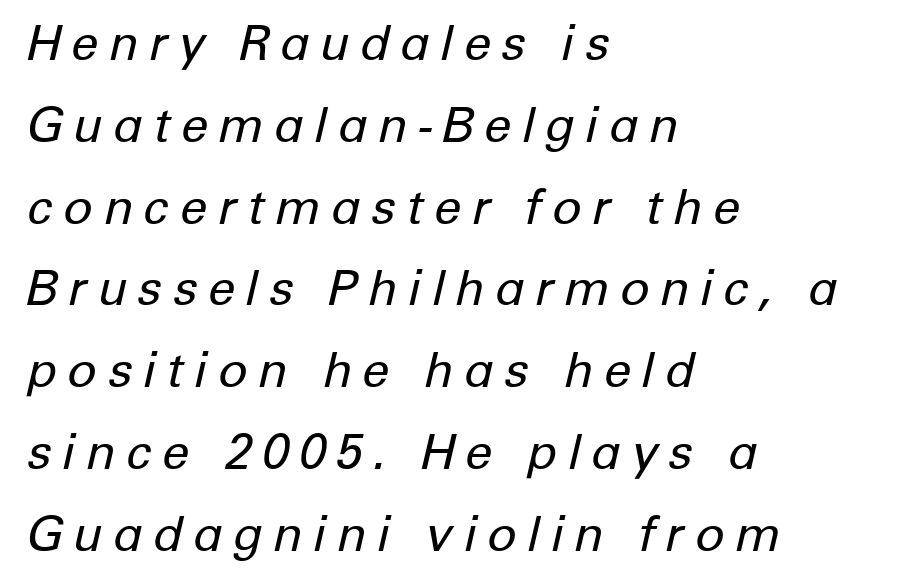
There is plenty of visible air inserted between adjacent glyphs. The rendering anchors every line to the left-hand side. On a weight scale, this lands at 450 or below. The face used here is proportionally spaced, like ordinary book or web type. Descenders hang freely into open space.
